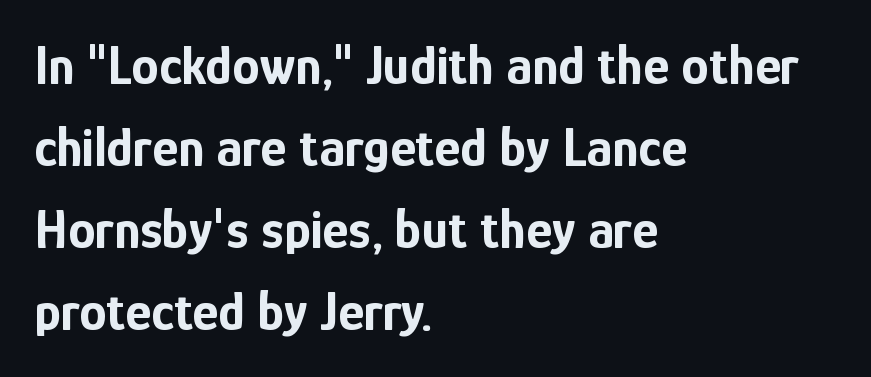
{"serif": "no", "italic": "no", "bold": "yes", "weight": "bold", "width": "condensed", "stroke_contrast": "low", "x_height": "medium", "monospaced": "no", "underline": "no", "align": "left", "line_spacing": "normal", "line_spacing_ratio": 1.49, "letter_spacing": "normal", "letter_spacing_em": 0.0, "glyph_px": 55}
